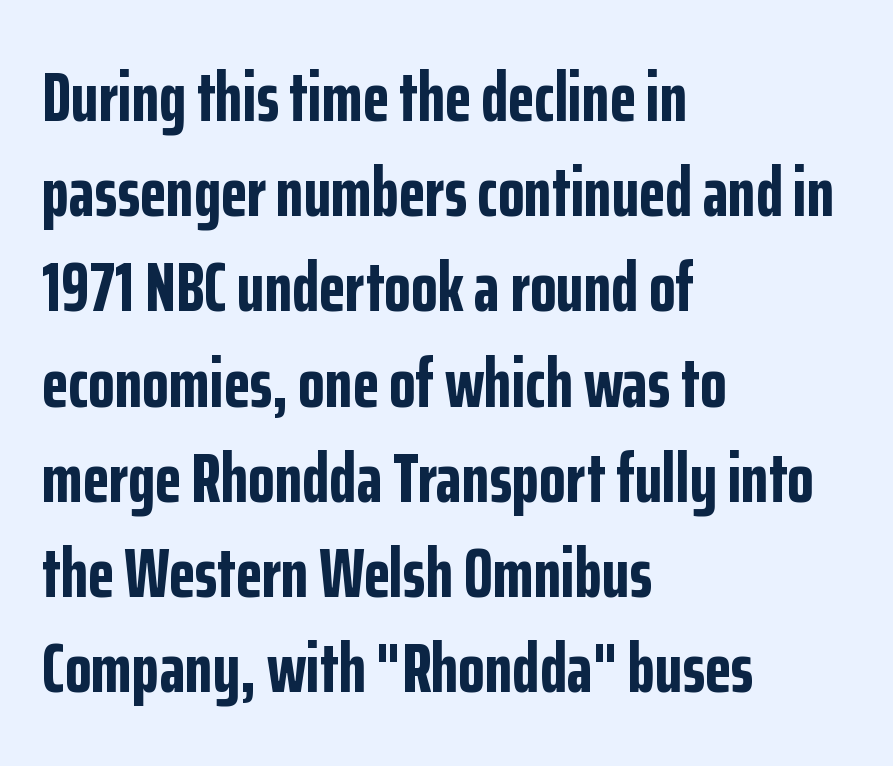
The image shows 69 px bold, condensed sans-serif type, upright; set left-aligned, normal line spacing (1.38x), normal letter spacing, not underlined; low stroke contrast and a medium x-height.
